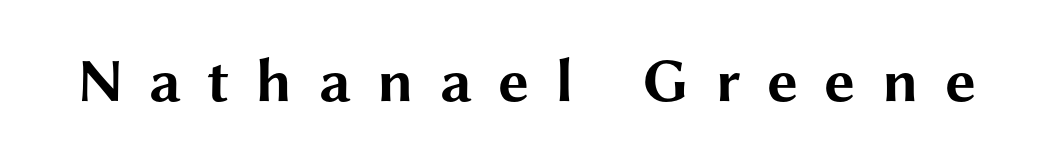
A typesetter would call this proportional, since set widths differ per character. Heavy, bold letterforms. Glance below the letters and you will spot only blank space. Caption: expanded tracking, letters set apart. These lines were composed using upright roman letters.
